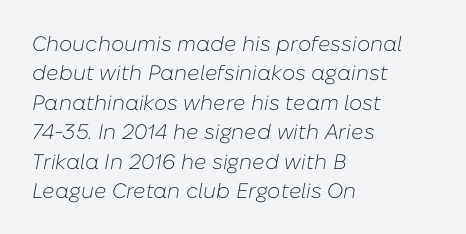
No extra tracking has been applied to these lines. These lines were composed using italics. Weight: regular or lighter. Honestly, there is no underline to notice here at all. The passage is arranged the way most books set body copy — flush left. This block has exactly the height ordinary leading produces.
